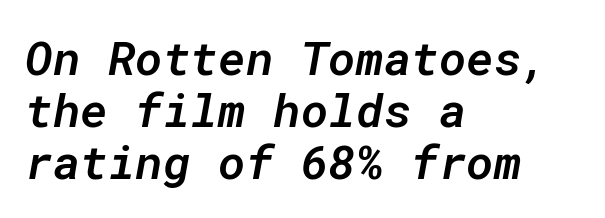
{"italic": "yes", "lean": "right", "slant_degrees": 10, "bold": "semi", "weight": "semibold", "width": "normal", "stroke_contrast": "low", "x_height": "medium", "monospaced": "yes", "underline": "no", "align": "left", "line_spacing": "tight", "line_spacing_ratio": 1.11, "letter_spacing": "normal", "letter_spacing_em": 0.0, "glyph_px": 47}
